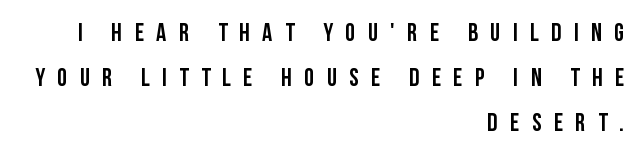
The image shows 25 px text type, upright; set right-aligned, line spacing 1.81x, unusually wide letter spacing (+0.5 em), not underlined.
